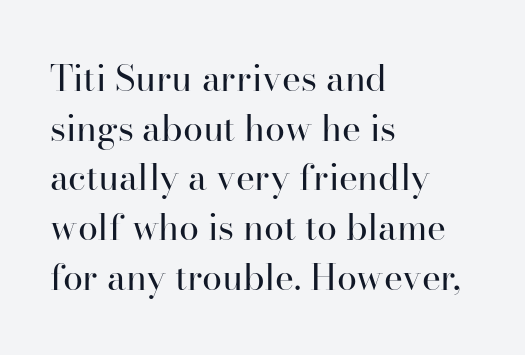
The image shows 36 px regular-weight serif type, upright; set left-aligned, normal line spacing (1.38x), normal letter spacing, not underlined; high stroke contrast and a small x-height.
